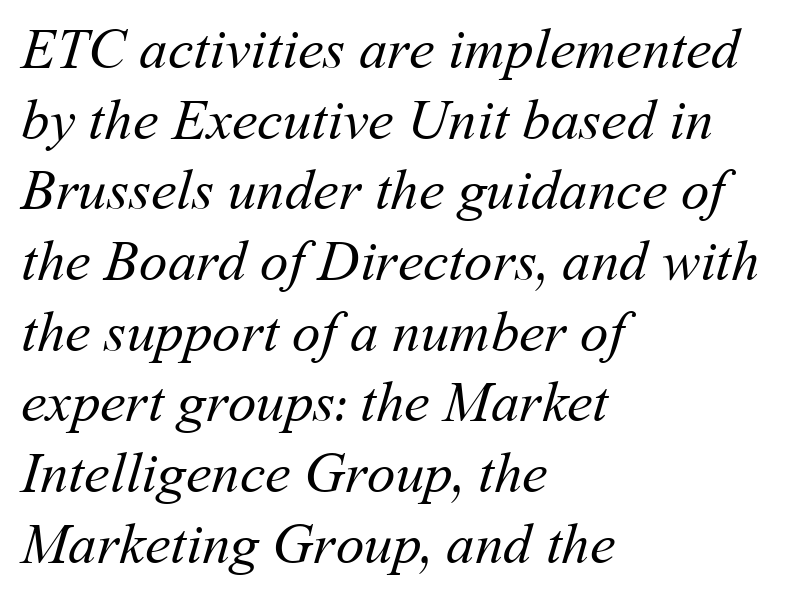
Look at the tracking — it's just the regular setting, nothing added. Heaviness? Minimal to ordinary, like unemphasized prose. Just letters on the line, the space beneath them empty. These lines are rendered in a variable-pitch font. This sample is left-justified, so line endings fall wherever the words run out.
